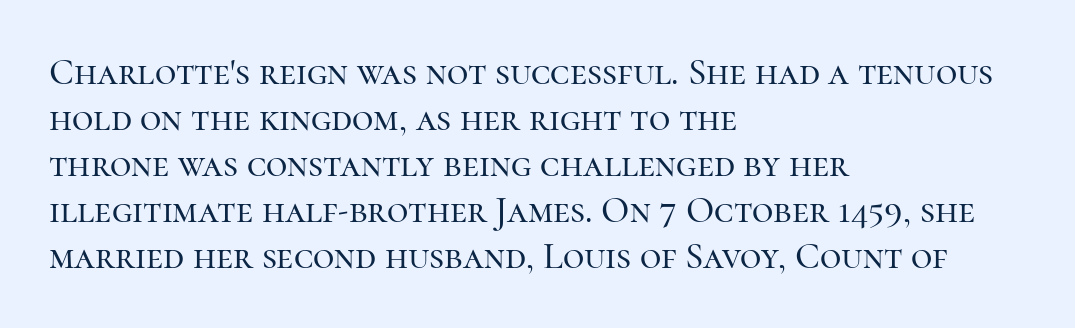
The image shows 37 px serif type, upright; set left-aligned, line spacing 1.24x, normal letter spacing, not underlined; high stroke contrast and a medium x-height.
